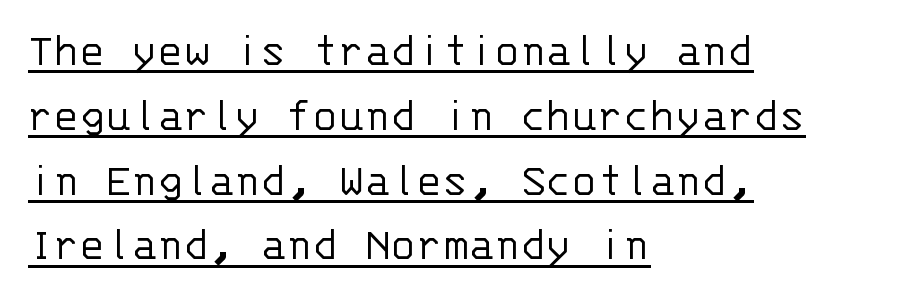
{"serif": "no", "italic": "no", "bold": "no", "weight": "light", "width": "normal", "stroke_contrast": "low", "x_height": "large", "monospaced": "yes", "underline": "yes", "align": "left", "line_spacing": "normal", "line_spacing_ratio": 1.35, "letter_spacing": "normal", "letter_spacing_em": 0.0, "glyph_px": 48}
